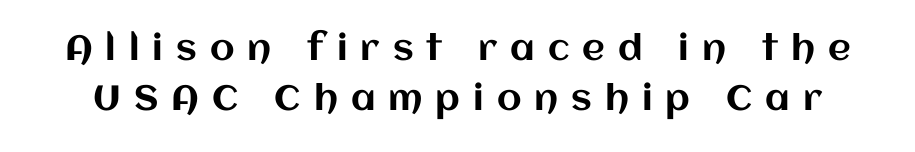
{"italic": "no", "width": "normal", "stroke_contrast": "medium", "x_height": "large", "monospaced": "no", "underline": "no", "line_spacing": "normal", "line_spacing_ratio": 1.44, "letter_spacing": "wide", "letter_spacing_em": 0.37, "glyph_px": 35}
